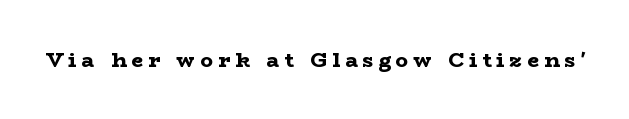
The tracking jumps out immediately: characters are airy and widely separated. Notice how thick the strokes are: this is what a full bold looks like. The foot of each line stays bare and open. Style check: upright.
